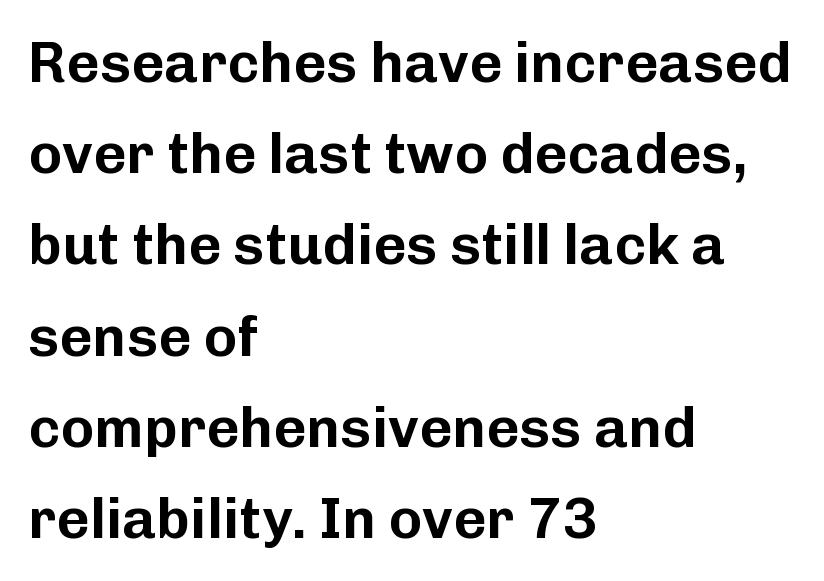
{"serif": "no", "italic": "no", "width": "normal", "stroke_contrast": "low", "x_height": "medium", "monospaced": "no", "underline": "no", "align": "left", "line_spacing": "normal", "line_spacing_ratio": 1.6, "letter_spacing": "normal", "letter_spacing_em": 0.0, "glyph_px": 57}
